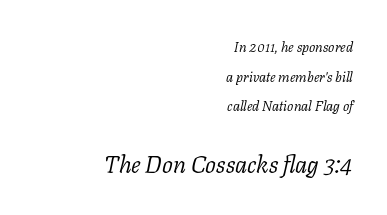
The image shows 24 px text type, italic (leaning right); set right-aligned, loose line spacing (2.11x), normal letter spacing, not underlined; the second (bottom) block is 1.71x larger.
